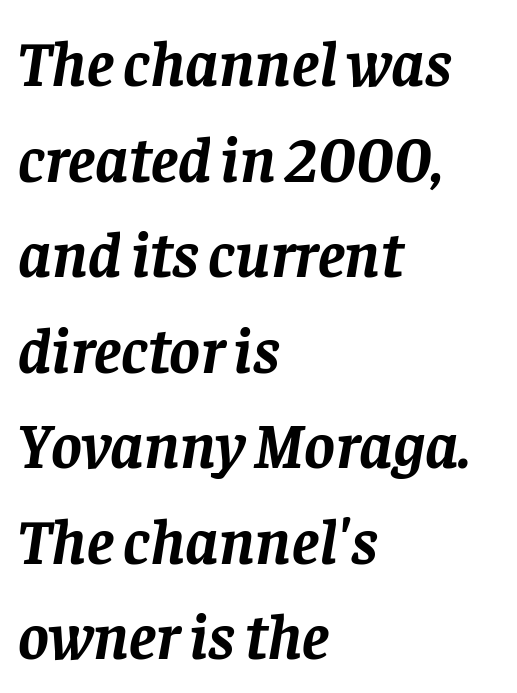
{"serif": "yes", "italic": "yes", "lean": "right", "slant_degrees": 8, "bold": "yes", "weight": "semibold", "width": "normal", "stroke_contrast": "low", "x_height": "large", "monospaced": "no", "underline": "no", "align": "left", "line_spacing": "normal", "line_spacing_ratio": 1.47, "letter_spacing": "normal", "letter_spacing_em": 0.0, "glyph_px": 65}
